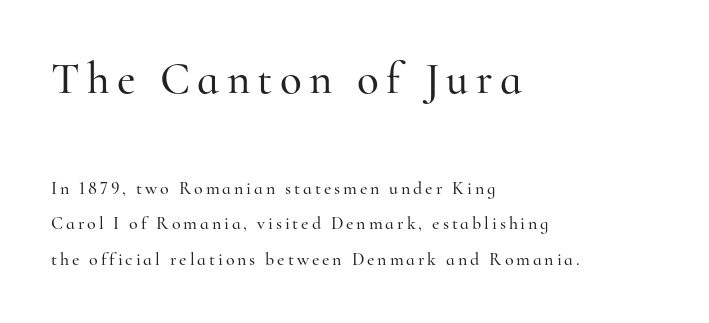
Compare the two chunks: the upper has the greater cap height. The block of text is sparse from top to bottom, with ample space between rows. Left-aligned paragraph, ragged on the right. The font family rendered here belongs to the serif group. A bare baseline throughout the passage.
